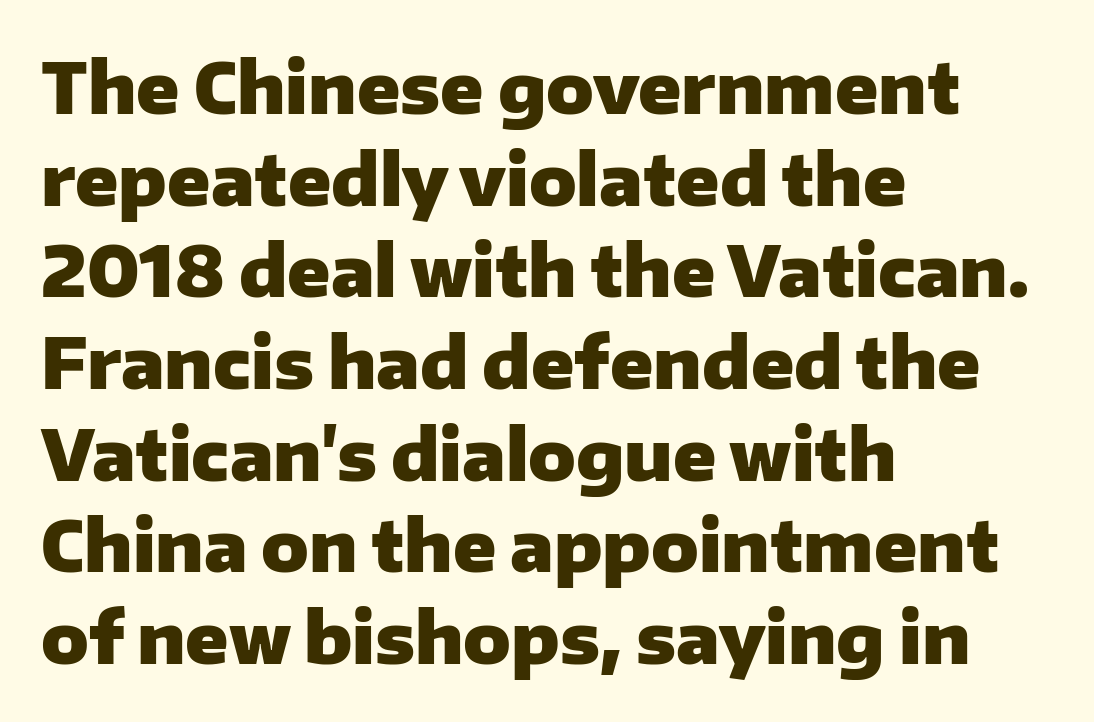
The image shows 70 px heavy sans-serif type, upright; set left-aligned, normal line spacing (1.31x), normal letter spacing, not underlined; low stroke contrast and a medium x-height.
